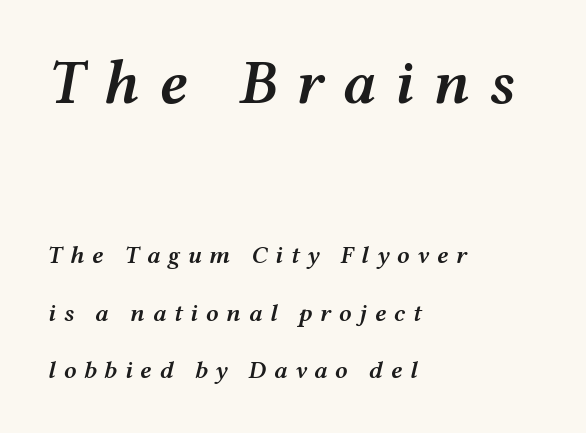
Q: Is the text bold? A: Semi-bold.
Q: Is the text italic (slanted)? A: Yes, it leans right by about 12 degrees.
Q: Is the text underlined? A: No.
Q: How is the paragraph aligned? A: Left-aligned.
Q: Is the spacing between letters normal or unusually wide? A: Unusually wide.
Q: Is the spacing between lines tight, normal or loose? A: Loose.
Q: Which block of text is set in a larger size, the first (top) or the second (bottom)? A: The first (top) one.
Q: Width (condensed, normal, or wide)? A: Wide.
Q: Stroke contrast? A: Medium.
Q: x-height? A: Medium.
Q: Monospaced? A: No.
